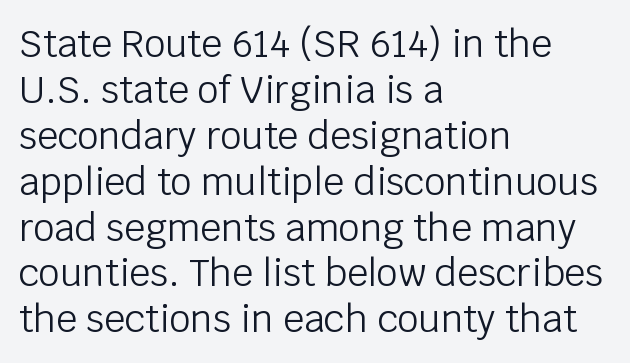
Q: Is the text bold? A: No.
Q: Is the text italic (slanted)? A: No, it is upright.
Q: Is the typeface a serif or a sans-serif typeface? A: Sans-serif.
Q: Is the text underlined? A: No.
Q: How is the paragraph aligned? A: Left-aligned.
Q: Is the spacing between letters normal or unusually wide? A: Normal.
Q: Width (condensed, normal, or wide)? A: Normal.
Q: Stroke contrast? A: Low.
Q: x-height? A: Large.
Q: Monospaced? A: No.
